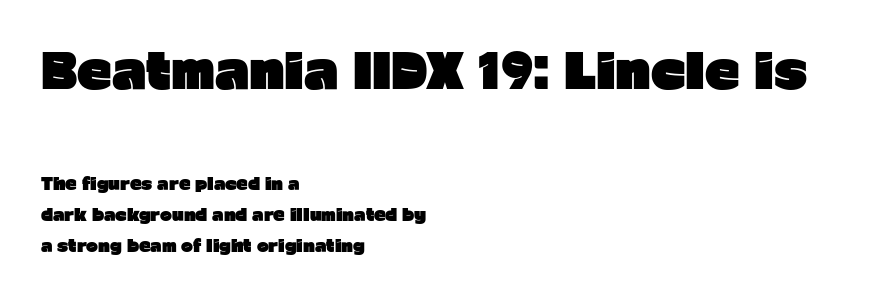
Q: Is the text bold? A: Yes.
Q: Is the text italic (slanted)? A: No, it is upright.
Q: Is the typeface a serif or a sans-serif typeface? A: Sans-serif.
Q: Is the text underlined? A: No.
Q: How is the paragraph aligned? A: Left-aligned.
Q: Is the spacing between letters normal or unusually wide? A: Normal.
Q: Is the spacing between lines tight, normal or loose? A: Loose.
Q: Which block of text is set in a larger size, the first (top) or the second (bottom)? A: The first (top) one.
Q: Width (condensed, normal, or wide)? A: Normal.
Q: Stroke contrast? A: Low.
Q: x-height? A: Medium.
Q: Monospaced? A: No.
